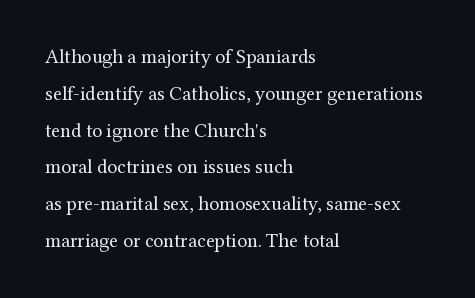
Heft: none added — not bold. Notice how the stems are strictly vertical — no italics here. Caption: standard tracking, unaltered. Is the block centered? No — it sits flush against the left margin. Glance below the letters and you will spot only blank space.
